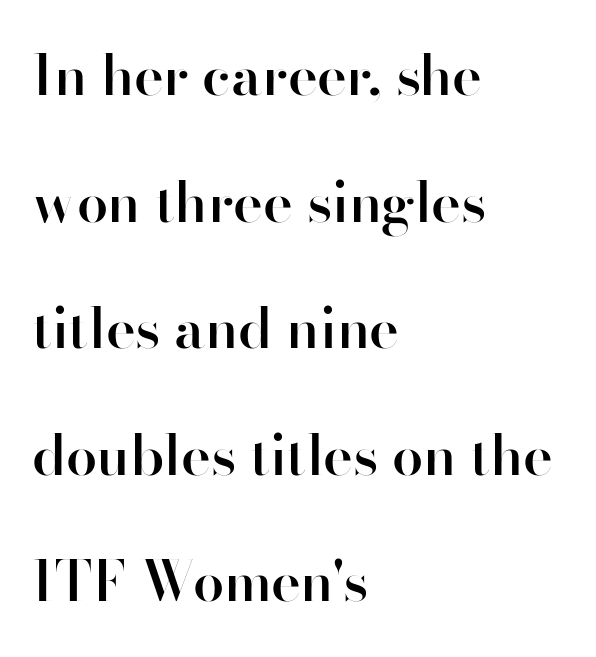
The image shows 56 px semibold sans-serif type, upright; set left-aligned, loose line spacing (2.26x), normal letter spacing, not underlined; high stroke contrast and a small x-height.
